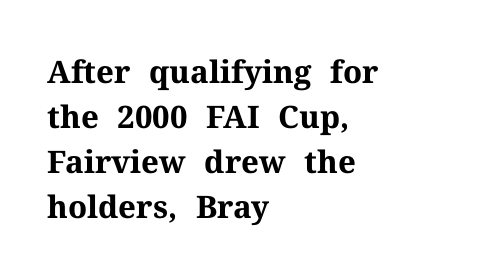
The passage shown is typed in a proportional face where columns would drift. Is the letter spacing exaggerated? No — it looks like the ordinary default. In terms of weight, the rendering is a true, heavy bold. The glyphs are unaccompanied by any horizontal stroke below them. The lettering holds an erect, upright posture throughout. This sample uses a serif face.
